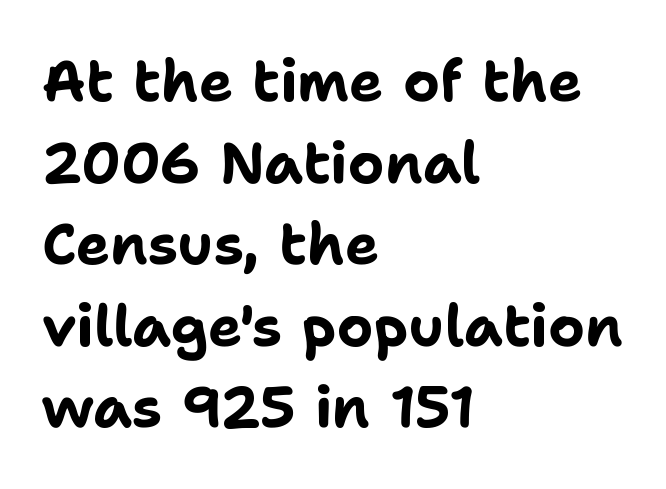
The image shows 57 px bold sans-serif type, upright; set left-aligned, normal line spacing (1.43x), normal letter spacing, not underlined; low stroke contrast and a medium x-height.
